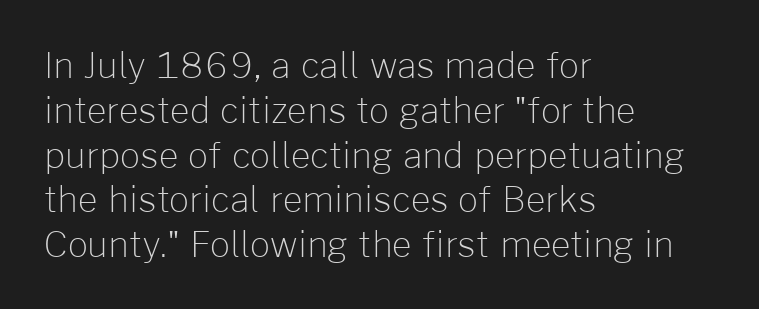
The image shows 35 px light sans-serif type, upright; set left-aligned, normal line spacing (1.28x), normal letter spacing, not underlined; low stroke contrast and a medium x-height.
